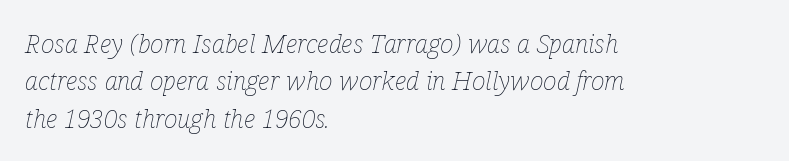
The image shows 26 px text type, italic (leaning right); set left-aligned, normal line spacing (1.44x), normal letter spacing, not underlined.
